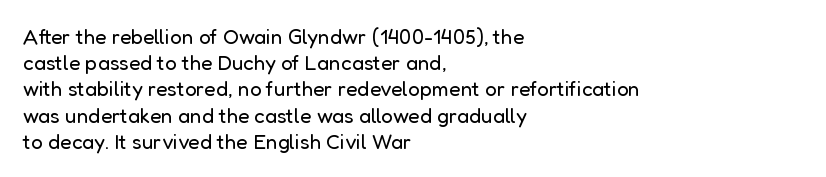
{"italic": "no", "bold": "no", "underline": "no", "align": "left", "line_spacing": "normal", "line_spacing_ratio": 1.25, "letter_spacing": "normal", "letter_spacing_em": 0.0, "glyph_px": 21}
